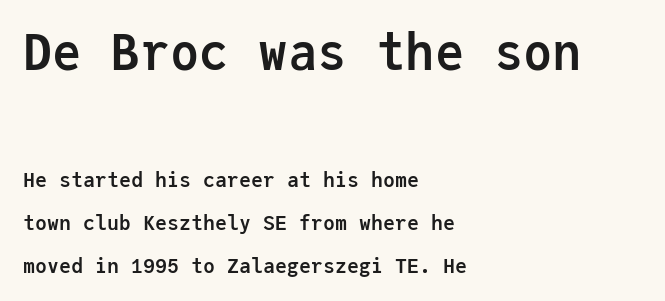
Serif or sans? Sans — the stroke terminals are bare. A typesetter would call this leading open, well beyond the default. Nothing unusual about the tracking: characters are spaced as the font intends. Strokes here are thick enough to call this a true bold.
